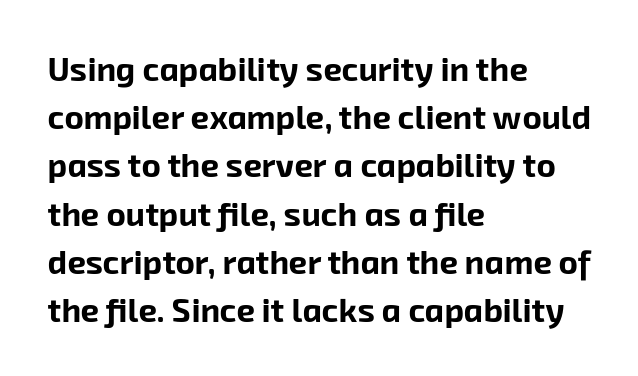
{"serif": "no", "bold": "yes", "weight": "bold", "width": "normal", "stroke_contrast": "low", "x_height": "medium", "monospaced": "no", "underline": "no", "align": "left", "line_spacing": "normal", "line_spacing_ratio": 1.46, "letter_spacing": "normal", "letter_spacing_em": 0.0, "glyph_px": 33}
